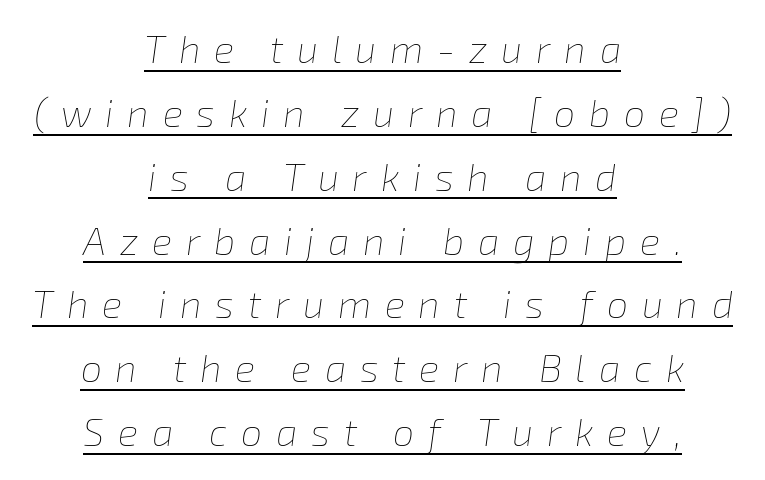
The image shows 38 px thin type, italic (leaning right); set centered, normal line spacing (1.68x), unusually wide letter spacing (+0.36 em), underlined; low stroke contrast and a medium x-height.
